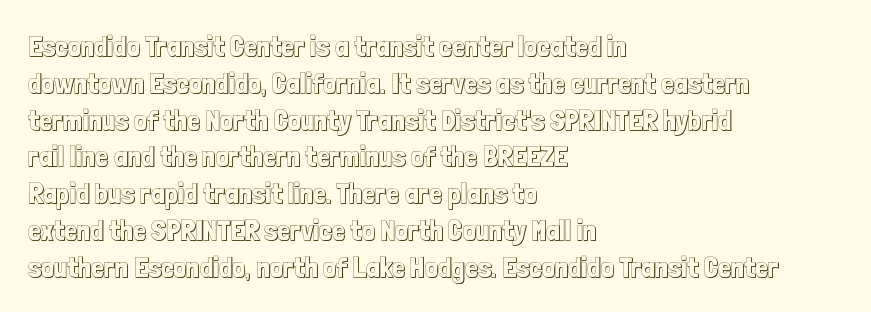
The image shows 29 px condensed type, upright; set left-aligned, normal line spacing (1.27x), normal letter spacing, not underlined; a medium x-height.
